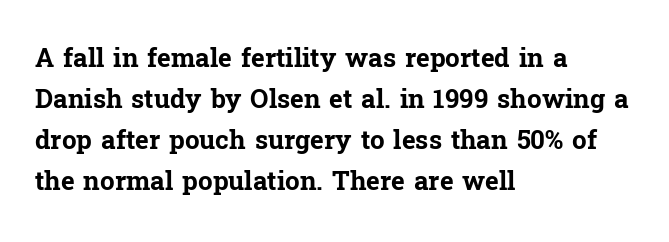
Standard letterfit; no display-style spreading of the glyphs. Compared with typical paragraphs, the rows here are spaced about the same. A bare baseline throughout the passage. Every stem runs plumb, perpendicular to the baseline. The typesetter chose a ragged-right arrangement here. The font is running at its bold setting.
